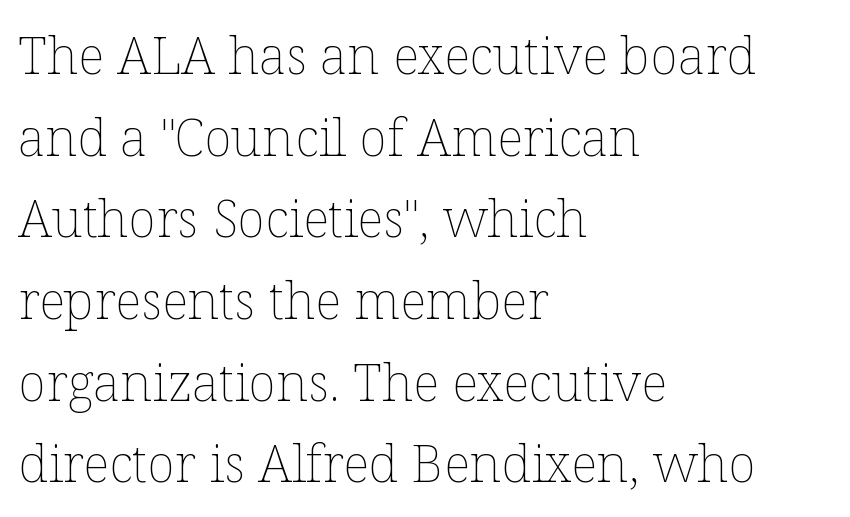
The weight tops out at a normal text grade. The line-height multiplier appears to be the usual default. Looks like regular typesetting: each glyph gets only the width it needs. Here the glyphs are tracked normally, forming tight word shapes.
